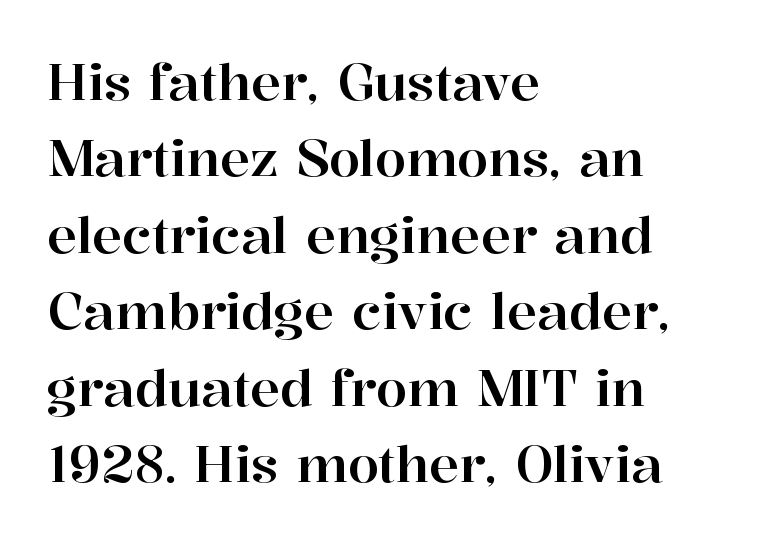
Q: Is the text italic (slanted)? A: No, it is upright.
Q: Is the typeface a serif or a sans-serif typeface? A: Serif.
Q: Is the text underlined? A: No.
Q: How is the paragraph aligned? A: Left-aligned.
Q: Is the spacing between letters normal or unusually wide? A: Normal.
Q: Is the spacing between lines tight, normal or loose? A: Normal.
Q: Width (condensed, normal, or wide)? A: Normal.
Q: Stroke contrast? A: High.
Q: x-height? A: Medium.
Q: Monospaced? A: No.
